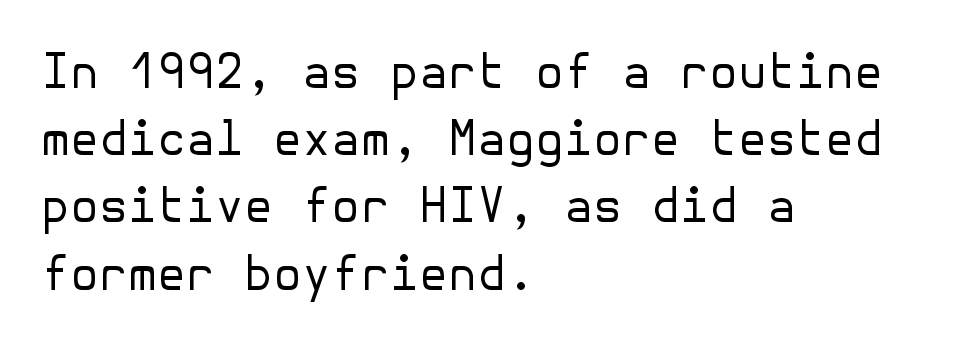
Q: Is the text bold? A: No.
Q: Is the text italic (slanted)? A: No, it is upright.
Q: Is the typeface a serif or a sans-serif typeface? A: Sans-serif.
Q: Is the text underlined? A: No.
Q: How is the paragraph aligned? A: Left-aligned.
Q: Is the spacing between letters normal or unusually wide? A: Normal.
Q: Is the spacing between lines tight, normal or loose? A: Normal.
Q: Width (condensed, normal, or wide)? A: Normal.
Q: Stroke contrast? A: Low.
Q: x-height? A: Medium.
